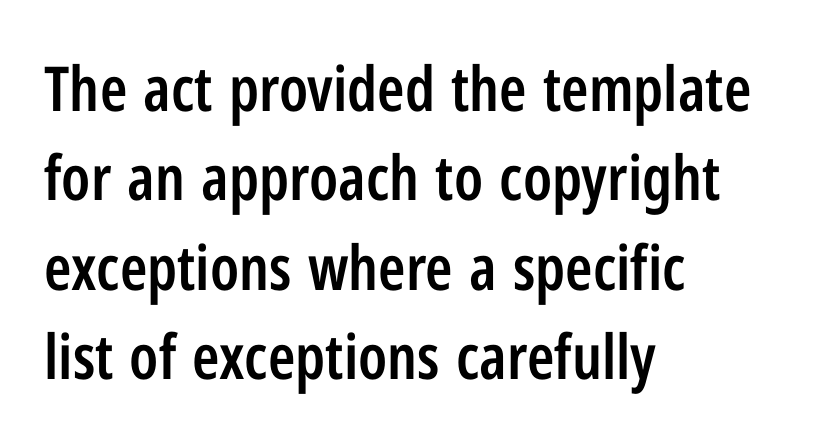
{"serif": "no", "italic": "no", "bold": "semi", "weight": "semibold", "width": "condensed", "stroke_contrast": "low", "x_height": "medium", "monospaced": "no", "underline": "no", "align": "left", "line_spacing": "normal", "line_spacing_ratio": 1.44, "letter_spacing": "normal", "letter_spacing_em": 0.0, "glyph_px": 62}
